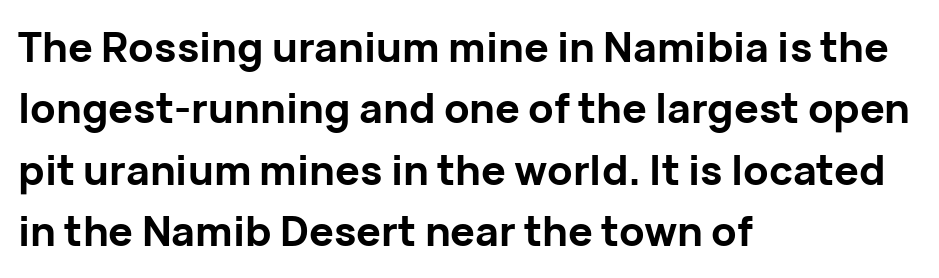
The image shows 41 px bold sans-serif type, upright; set left-aligned, normal line spacing (1.5x), normal letter spacing, not underlined; low stroke contrast and a medium x-height.
